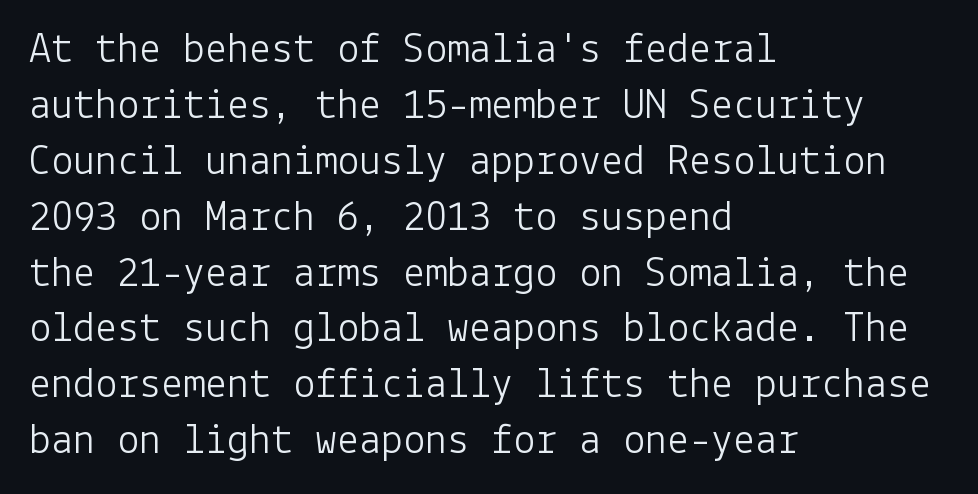
Honestly, there is no underline to notice here at all. The font is comparable to plain body text, perhaps lighter. The letters stand upright; this is a roman face. Note: no serifs on the glyphs. This sample uses plain, unmodified letter spacing. This sample keeps an unexceptional amount of space between lines.
